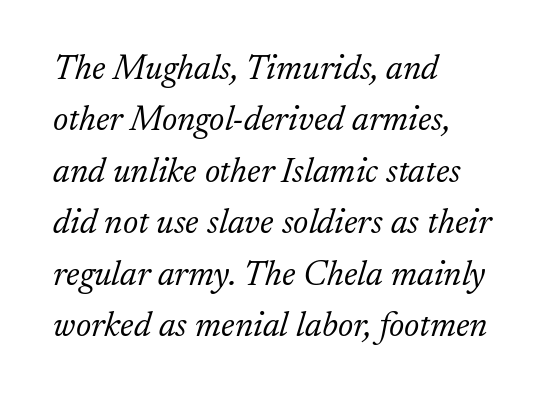
Q: Is the text bold? A: No.
Q: Is the text italic (slanted)? A: Yes, it leans right by about 17 degrees.
Q: Is the typeface a serif or a sans-serif typeface? A: Serif.
Q: Is the text underlined? A: No.
Q: How is the paragraph aligned? A: Left-aligned.
Q: Is the spacing between letters normal or unusually wide? A: Normal.
Q: Is the spacing between lines tight, normal or loose? A: Normal.
Q: Width (condensed, normal, or wide)? A: Normal.
Q: Stroke contrast? A: Low.
Q: x-height? A: Small.
Q: Monospaced? A: No.
